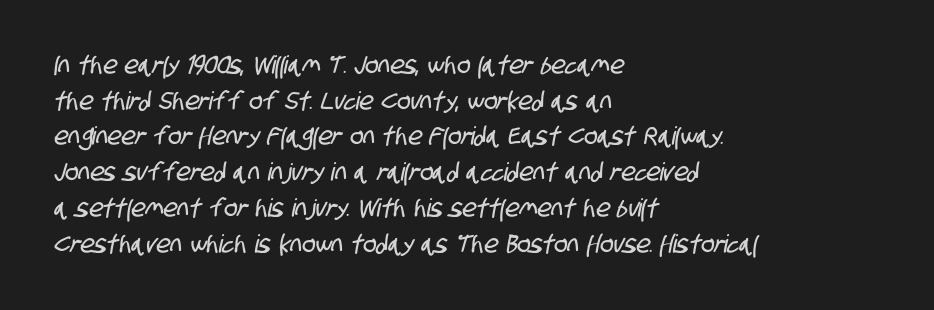
Q: Is the text underlined? A: No.
Q: How is the paragraph aligned? A: Left-aligned.
Q: Is the spacing between letters normal or unusually wide? A: Normal.
Q: Is the spacing between lines tight, normal or loose? A: Normal.
